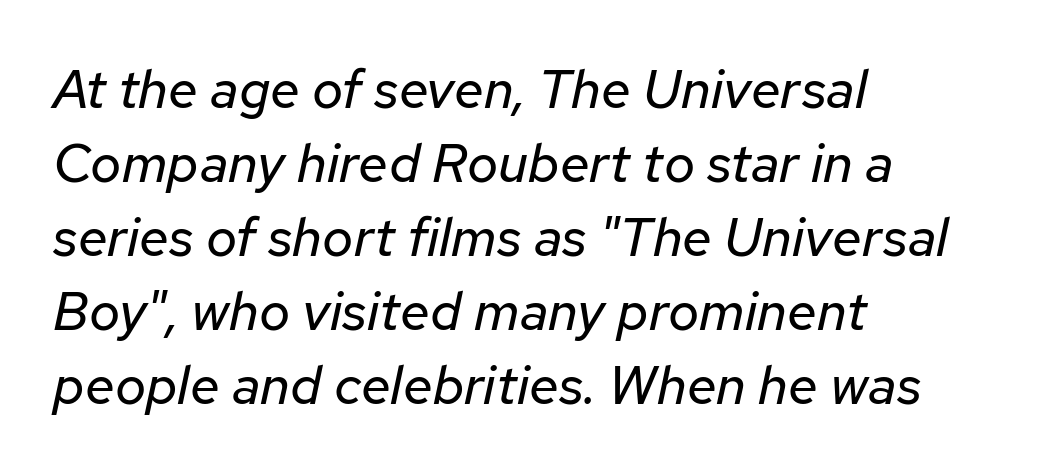
The image shows 54 px regular-weight type, italic (leaning right); set left-aligned, normal line spacing (1.37x), normal letter spacing, not underlined; low stroke contrast and a medium x-height.
